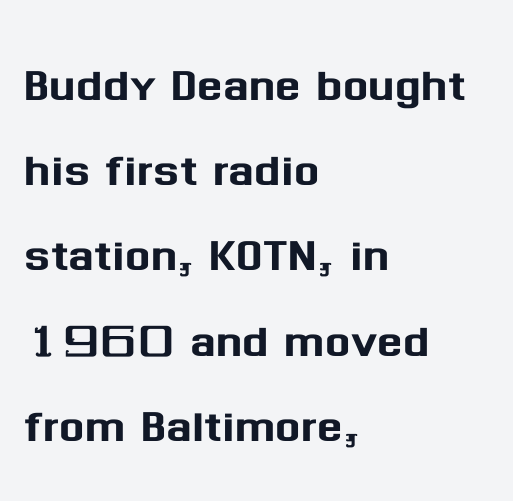
Q: Is the text italic (slanted)? A: No, it is upright.
Q: Is the typeface a serif or a sans-serif typeface? A: Sans-serif.
Q: Is the text underlined? A: No.
Q: How is the paragraph aligned? A: Left-aligned.
Q: Is the spacing between letters normal or unusually wide? A: Normal.
Q: Is the spacing between lines tight, normal or loose? A: Normal.
Q: Width (condensed, normal, or wide)? A: Normal.
Q: Stroke contrast? A: Medium.
Q: x-height? A: Medium.
Q: Monospaced? A: No.
